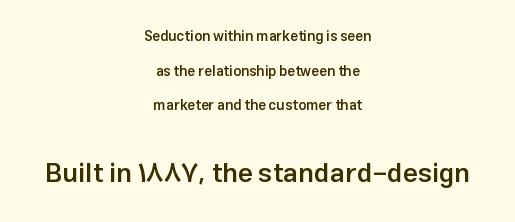
{"italic": "no", "bold": "semi", "underline": "no", "align": "center", "line_spacing": "loose", "line_spacing_ratio": 2.48, "letter_spacing": "normal", "letter_spacing_em": 0.0, "larger_block": "second", "size_ratio": 1.93, "glyph_px": 27}
